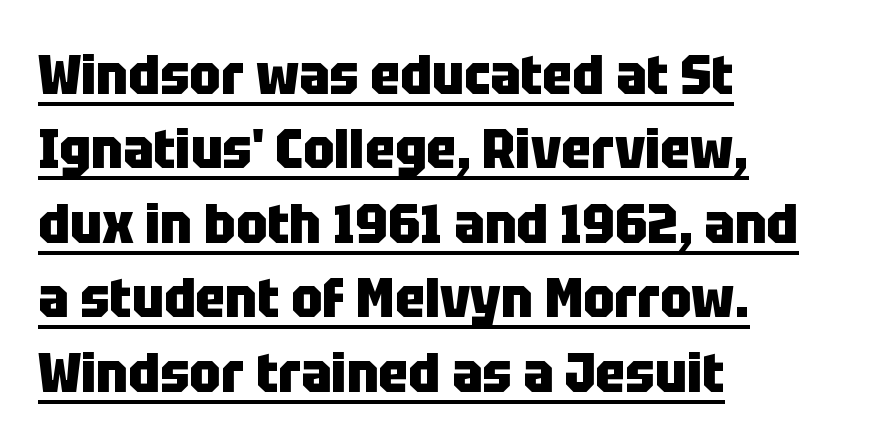
The image shows 56 px heavy, condensed sans-serif type, upright; set left-aligned, normal line spacing (1.33x), normal letter spacing, underlined; low stroke contrast and a large x-height.
